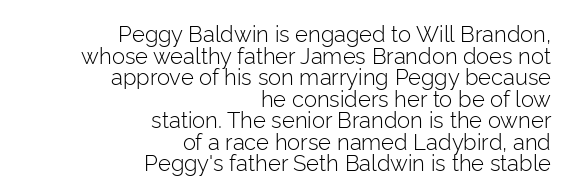
The typesetter chose a ragged-left arrangement here. Heft: none added — not bold. Characters remain perfectly vertical along every line. The space beneath each line is pristine and unruled. You could call the tracking neutral — neither tight nor loose. Reading down the column, the eye jumps only a short way to each next line.
